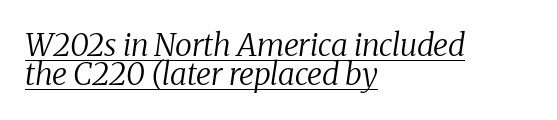
Q: Is the text bold? A: No.
Q: Is the text italic (slanted)? A: Yes, it leans right by about 8 degrees.
Q: Is the typeface a serif or a sans-serif typeface? A: Serif.
Q: Is the text underlined? A: Yes.
Q: How is the paragraph aligned? A: Left-aligned.
Q: Is the spacing between letters normal or unusually wide? A: Normal.
Q: Is the spacing between lines tight, normal or loose? A: Tight.
Q: Width (condensed, normal, or wide)? A: Normal.
Q: Stroke contrast? A: Medium.
Q: x-height? A: Medium.
Q: Monospaced? A: No.
